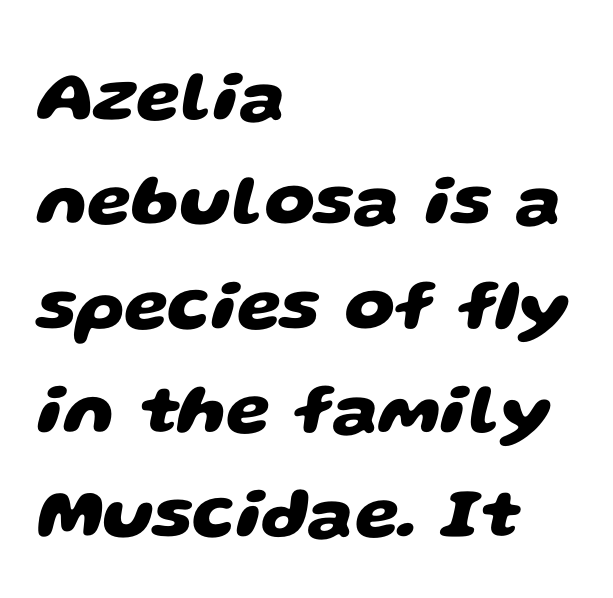
The image shows 71 px heavy, wide sans-serif type; set left-aligned, normal line spacing (1.47x), normal letter spacing, not underlined; low stroke contrast and a large x-height.
